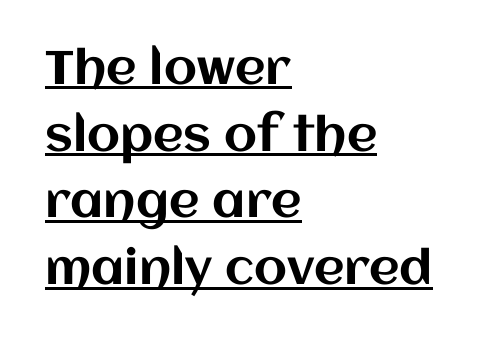
The image shows 47 px text type, upright; set left-aligned, normal line spacing (1.42x), normal letter spacing, underlined; medium stroke contrast and a large x-height.
